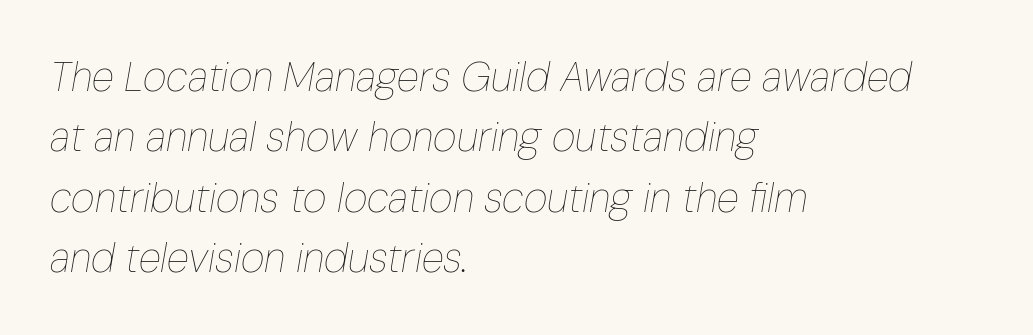
The image shows 41 px thin, condensed type, italic (leaning right); set left-aligned, normal line spacing (1.47x), normal letter spacing, not underlined; low stroke contrast and a medium x-height.
